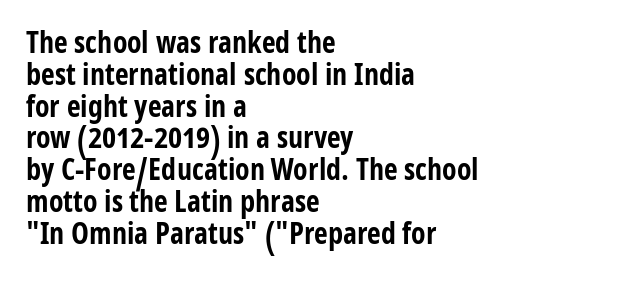
{"serif": "no", "italic": "no", "bold": "yes", "weight": "bold", "width": "condensed", "stroke_contrast": "low", "x_height": "medium", "monospaced": "no", "underline": "no", "align": "left", "line_spacing": "tight", "line_spacing_ratio": 1.06, "letter_spacing": "normal", "letter_spacing_em": 0.0, "glyph_px": 30}
